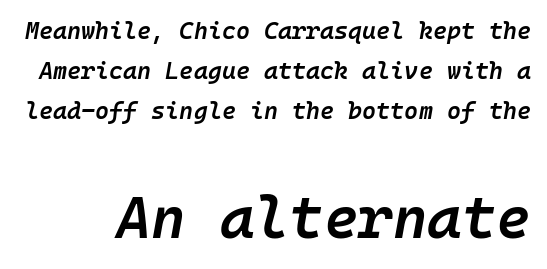
{"italic": "yes", "lean": "right", "slant_degrees": 10, "bold": "semi", "weight": "semibold", "width": "normal", "stroke_contrast": "low", "x_height": "medium", "underline": "no", "line_spacing": "normal", "line_spacing_ratio": 1.67, "letter_spacing": "normal", "letter_spacing_em": 0.0, "larger_block": "second", "size_ratio": 2.46, "glyph_px": 59}
